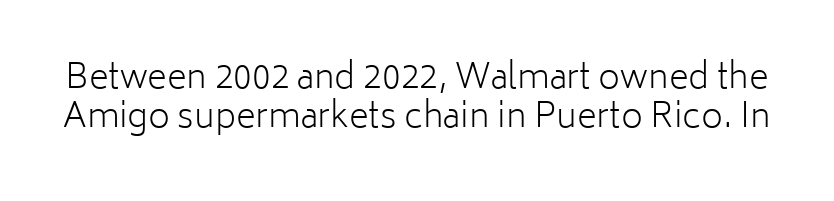
{"serif": "no", "italic": "no", "bold": "no", "weight": "light", "width": "normal", "stroke_contrast": "low", "x_height": "medium", "monospaced": "no", "underline": "no", "line_spacing": "tight", "line_spacing_ratio": 1.15, "letter_spacing": "normal", "letter_spacing_em": 0.0, "glyph_px": 34}
